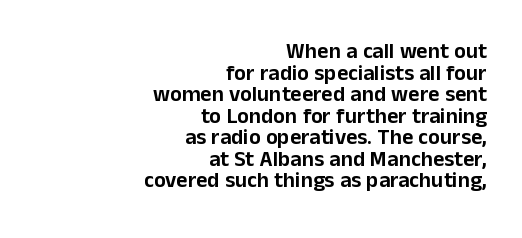
{"italic": "no", "underline": "no", "align": "right", "line_spacing": "tight", "line_spacing_ratio": 0.98, "letter_spacing": "normal", "letter_spacing_em": 0.0, "glyph_px": 22}
